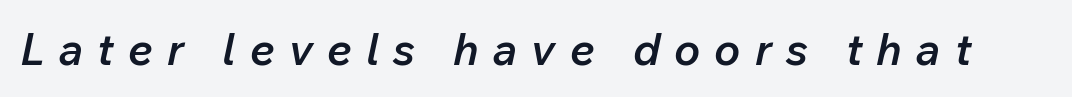
Q: Is the text bold? A: Semi-bold.
Q: Is the text italic (slanted)? A: Yes, it leans right by about 12 degrees.
Q: Is the text underlined? A: No.
Q: Is the spacing between letters normal or unusually wide? A: Unusually wide.
Q: Width (condensed, normal, or wide)? A: Normal.
Q: Stroke contrast? A: Low.
Q: x-height? A: Medium.
Q: Monospaced? A: No.
